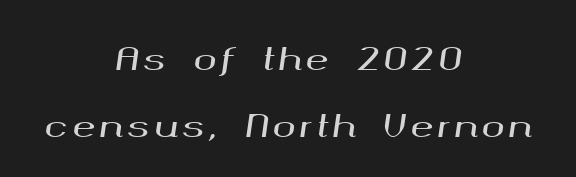
Q: Is the text italic (slanted)? A: Yes, it leans right by about 8 degrees.
Q: Is the text underlined? A: No.
Q: How is the paragraph aligned? A: Centered.
Q: Is the spacing between lines tight, normal or loose? A: Loose.
Q: Width (condensed, normal, or wide)? A: Wide.
Q: Stroke contrast? A: Medium.
Q: x-height? A: Medium.
Q: Monospaced? A: No.
